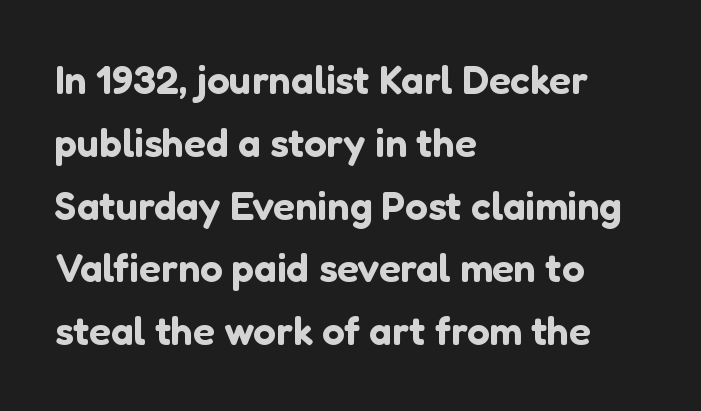
{"serif": "no", "italic": "no", "width": "normal", "stroke_contrast": "low", "x_height": "medium", "monospaced": "no", "underline": "no", "align": "left", "line_spacing": "normal", "line_spacing_ratio": 1.57, "letter_spacing": "normal", "letter_spacing_em": 0.0, "glyph_px": 40}
